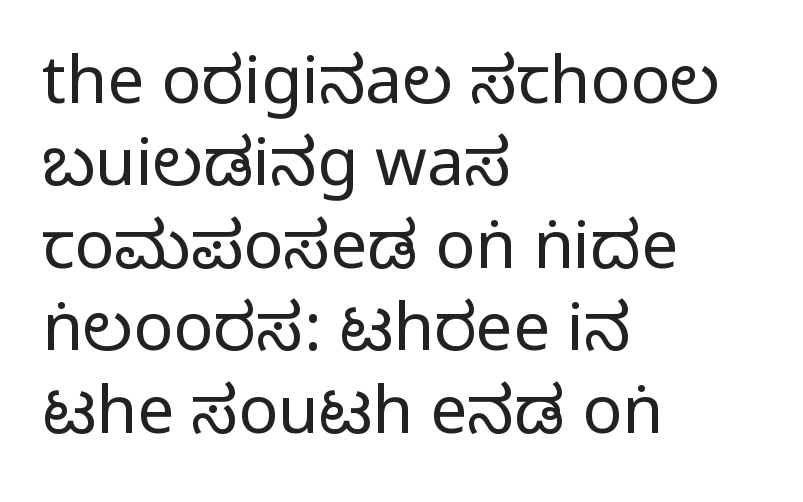
The image shows 66 px regular-weight, condensed sans-serif type, upright; set left-aligned, normal line spacing (1.25x), normal letter spacing, not underlined; low stroke contrast and a large x-height.
